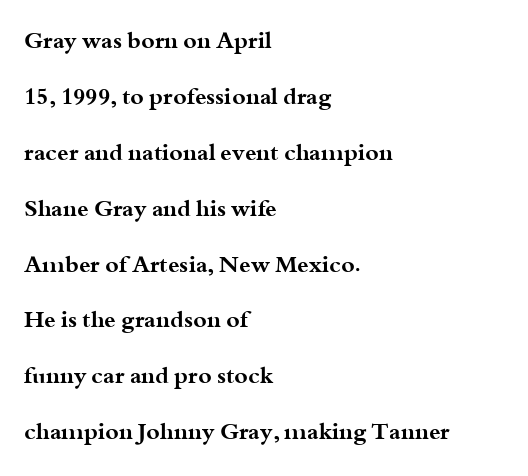
The image shows 23 px bold type, upright; set left-aligned, loose line spacing (2.43x), normal letter spacing, not underlined.
